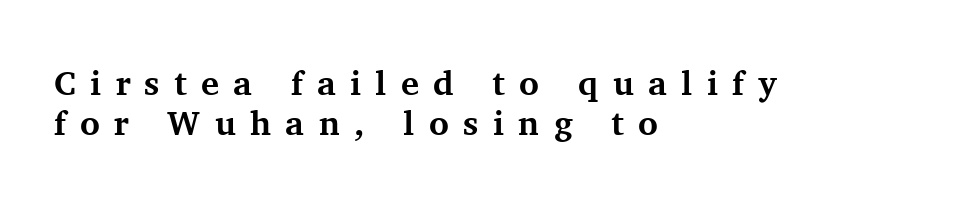
Unmarked baselines from the first word to the last. Each line starts at the same left margin while the right side varies. The type is letterspaced generously, with wide tracking. The passage shown is typed in a proportional face where columns would drift.
